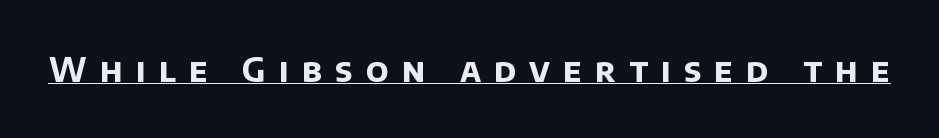
Stroke thickness is high; the sample reads as a true bold. I'd call this a sans setting — the letters go barefoot. Beneath each row of characters lies a ruled line. Proportional: the letters do not fall into vertical columns. This rendering widens character spacing well past its baseline value.
